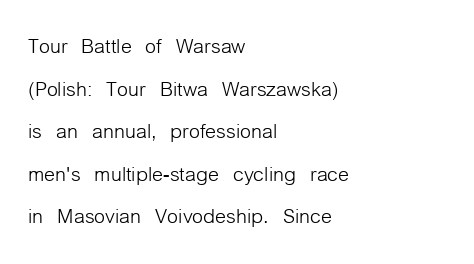
The image shows 28 px light, condensed sans-serif type, upright; set left-aligned, normal line spacing (1.52x), normal letter spacing, not underlined; low stroke contrast and a medium x-height.
